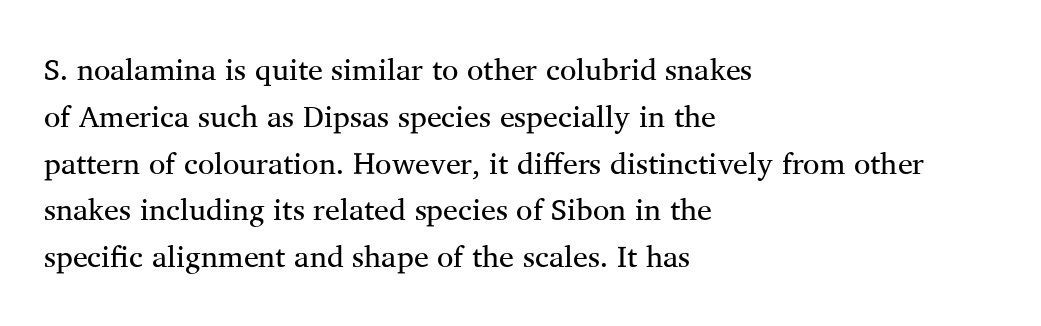
The typeface chosen for these lines features serifs. Vertically, the passage feels balanced, rows spaced as you'd expect. Designer's note — italics off, roman on. Alignment: flush left. A bare baseline throughout the passage. The weight would be labelled regular, book, light, or lighter still.
